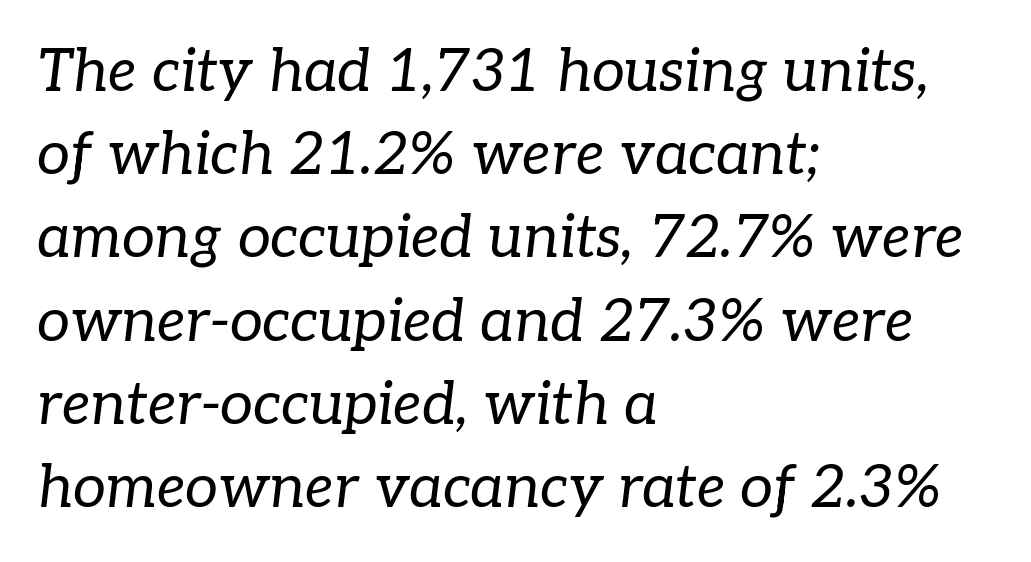
Q: Is the text bold? A: No.
Q: Is the text italic (slanted)? A: Yes, it leans right by about 7 degrees.
Q: Is the typeface a serif or a sans-serif typeface? A: Serif.
Q: Is the text underlined? A: No.
Q: How is the paragraph aligned? A: Left-aligned.
Q: Is the spacing between letters normal or unusually wide? A: Normal.
Q: Is the spacing between lines tight, normal or loose? A: Normal.
Q: Width (condensed, normal, or wide)? A: Normal.
Q: Stroke contrast? A: Low.
Q: x-height? A: Medium.
Q: Monospaced? A: No.
